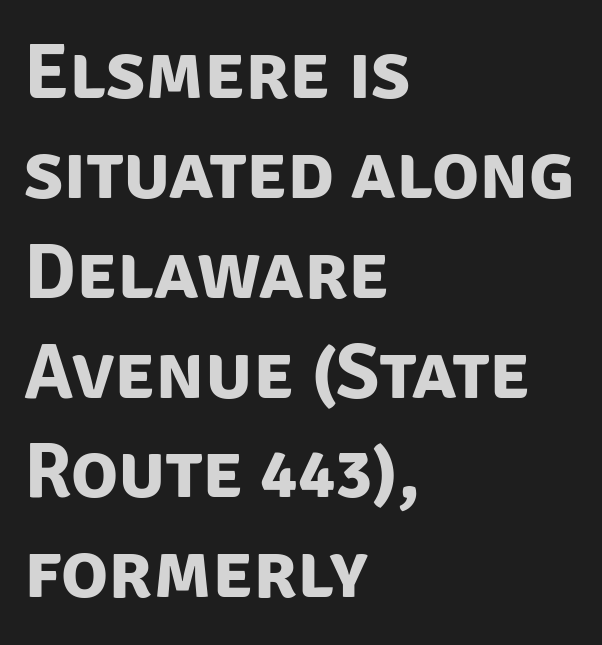
Q: Is the text bold? A: Yes.
Q: Is the typeface a serif or a sans-serif typeface? A: Sans-serif.
Q: Is the text underlined? A: No.
Q: How is the paragraph aligned? A: Left-aligned.
Q: Is the spacing between letters normal or unusually wide? A: Normal.
Q: Is the spacing between lines tight, normal or loose? A: Normal.
Q: Width (condensed, normal, or wide)? A: Normal.
Q: Stroke contrast? A: Low.
Q: x-height? A: Large.
Q: Monospaced? A: No.
